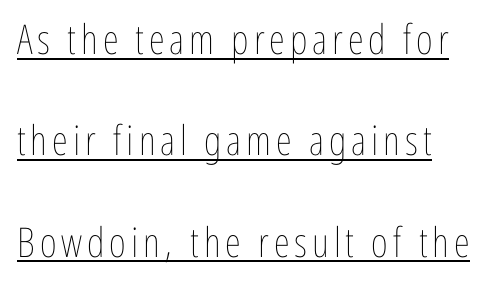
The image shows 41 px thin, condensed type, upright; set loose line spacing (2.47x), underlined; low stroke contrast and a medium x-height.
